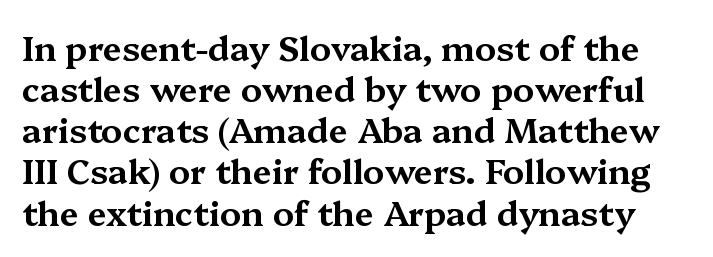
The image shows 34 px wide serif type, upright; set line spacing 1.21x, normal letter spacing, not underlined; medium stroke contrast and a medium x-height.
